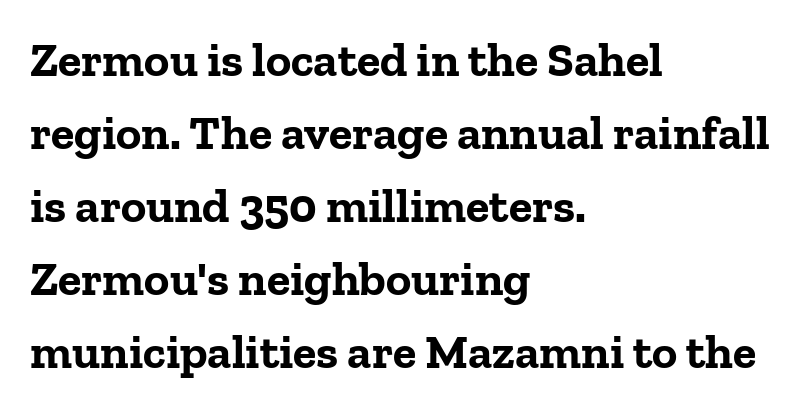
{"serif": "yes", "italic": "no", "bold": "yes", "weight": "bold", "width": "normal", "stroke_contrast": "low", "x_height": "medium", "monospaced": "no", "underline": "no", "align": "left", "line_spacing": "normal", "line_spacing_ratio": 1.52, "letter_spacing": "normal", "letter_spacing_em": 0.0, "glyph_px": 48}
